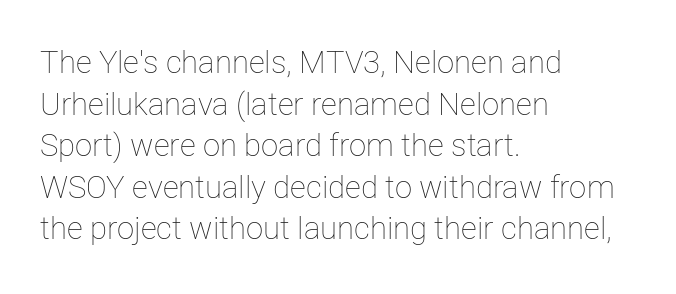
{"italic": "no", "bold": "no", "weight": "thin", "width": "normal", "stroke_contrast": "low", "x_height": "medium", "monospaced": "no", "underline": "no", "align": "left", "line_spacing": "normal", "line_spacing_ratio": 1.34, "letter_spacing": "normal", "letter_spacing_em": 0.0, "glyph_px": 31}
